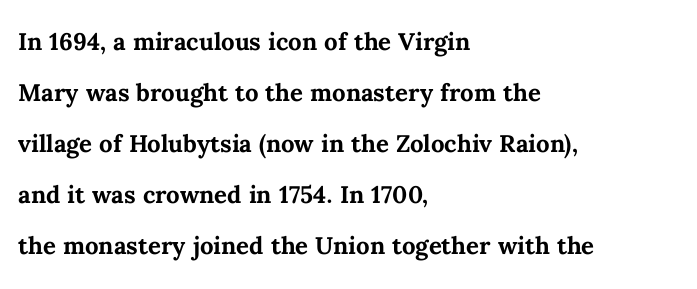
{"italic": "no", "bold": "yes", "weight": "semibold", "width": "normal", "stroke_contrast": "medium", "x_height": "medium", "monospaced": "no", "underline": "no", "align": "left", "line_spacing": "normal", "line_spacing_ratio": 1.59, "letter_spacing": "normal", "letter_spacing_em": 0.0, "glyph_px": 32}
